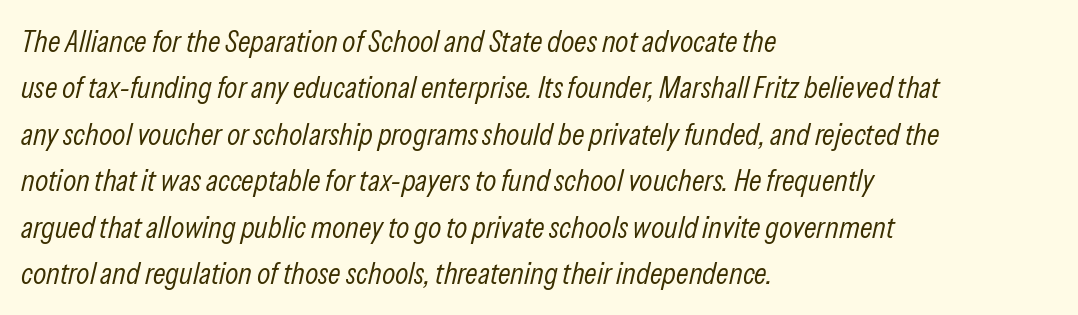
Q: Is the text bold? A: No.
Q: Is the text italic (slanted)? A: Yes, it leans right by about 13 degrees.
Q: Is the text underlined? A: No.
Q: How is the paragraph aligned? A: Left-aligned.
Q: Is the spacing between letters normal or unusually wide? A: Normal.
Q: Is the spacing between lines tight, normal or loose? A: Normal.
Q: Width (condensed, normal, or wide)? A: Condensed.
Q: Stroke contrast? A: Low.
Q: x-height? A: Medium.
Q: Monospaced? A: No.
